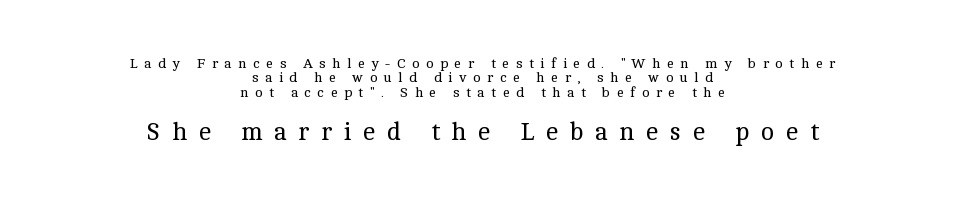
Typeset on center — no edge is straight. Unlike italic type, these characters show no tilt at all. Descenders hang freely into open space. Caption: face not bold, strokes unweighted. Compared with typical body copy, the letter spacing here is much looser.
